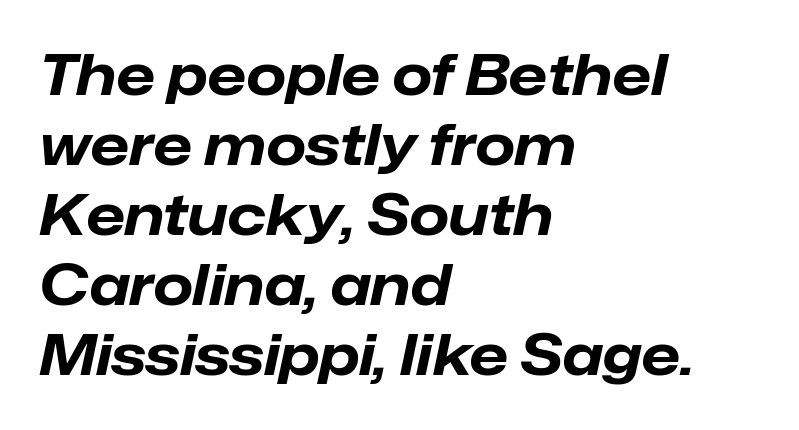
The image shows 57 px bold type, italic (leaning right); set left-aligned, line spacing 1.23x, normal letter spacing, not underlined; low stroke contrast and a medium x-height.
